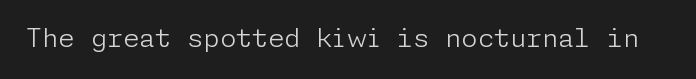
Q: Is the text bold? A: No.
Q: Is the text italic (slanted)? A: No, it is upright.
Q: Is the text underlined? A: No.
Q: Is the spacing between letters normal or unusually wide? A: Normal.
